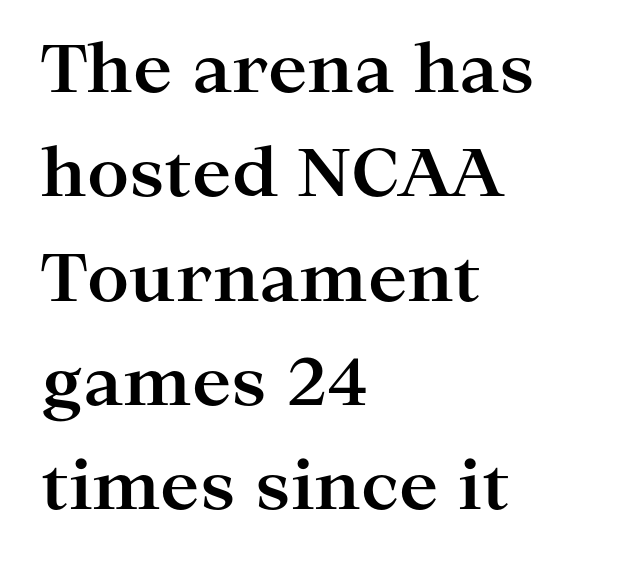
{"serif": "yes", "italic": "no", "bold": "yes", "weight": "bold", "width": "wide", "stroke_contrast": "high", "x_height": "medium", "monospaced": "no", "underline": "no", "align": "left", "line_spacing": "normal", "line_spacing_ratio": 1.58, "letter_spacing": "normal", "letter_spacing_em": 0.0, "glyph_px": 66}
